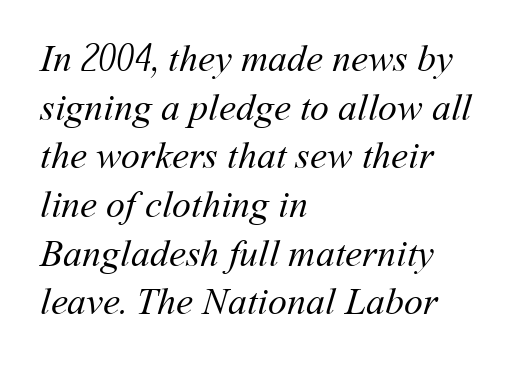
{"bold": "no", "weight": "regular", "width": "normal", "stroke_contrast": "medium", "x_height": "medium", "monospaced": "no", "underline": "no", "align": "left", "line_spacing": "normal", "line_spacing_ratio": 1.28, "letter_spacing": "normal", "letter_spacing_em": 0.0, "glyph_px": 38}
